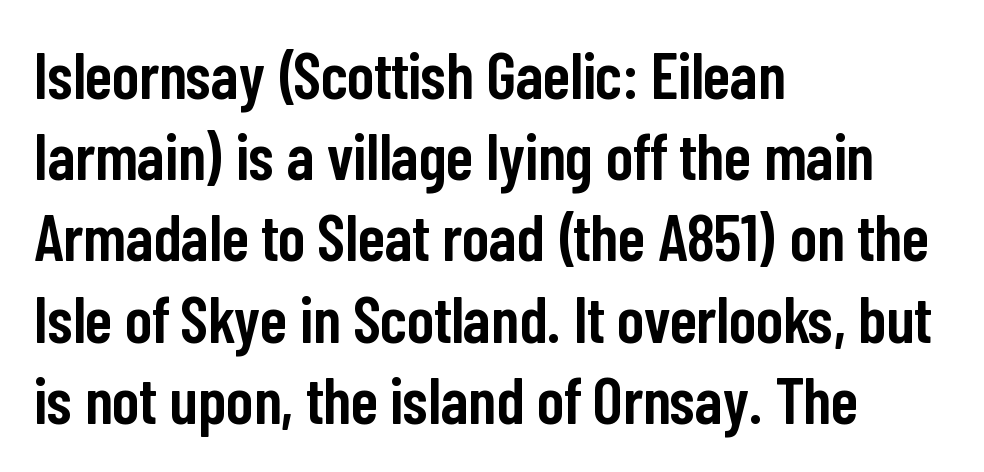
The image shows 65 px semibold, condensed sans-serif type, upright; set left-aligned, normal line spacing (1.25x), normal letter spacing, not underlined; low stroke contrast and a medium x-height.
